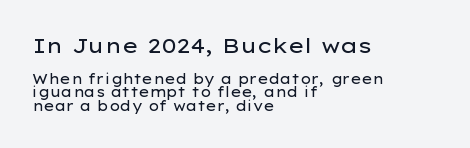
Q: Is the text bold? A: No.
Q: Is the text italic (slanted)? A: No, it is upright.
Q: Is the text underlined? A: No.
Q: How is the paragraph aligned? A: Left-aligned.
Q: Is the spacing between letters normal or unusually wide? A: Normal.
Q: Is the spacing between lines tight, normal or loose? A: Tight.
Q: Which block of text is set in a larger size, the first (top) or the second (bottom)? A: The first (top) one.
